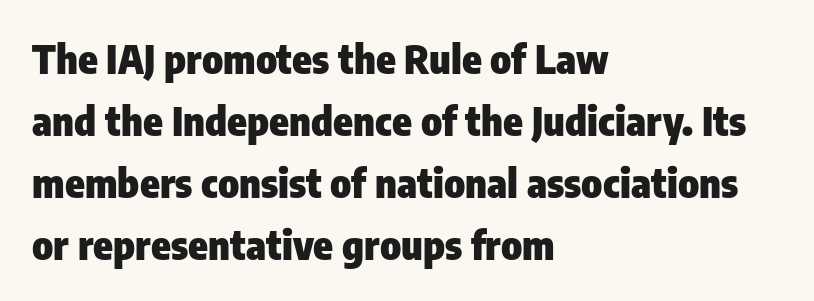
{"serif": "no", "italic": "no", "bold": "yes", "weight": "heavy", "width": "condensed", "stroke_contrast": "low", "x_height": "medium", "monospaced": "no", "underline": "no", "align": "left", "line_spacing": "normal", "line_spacing_ratio": 1.55, "letter_spacing": "normal", "letter_spacing_em": 0.0, "glyph_px": 40}
